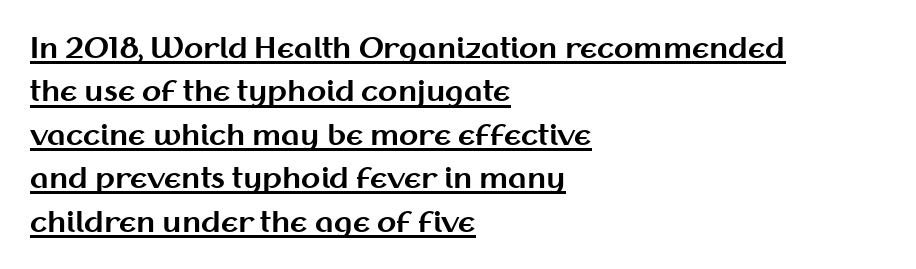
Q: Is the text bold? A: Yes.
Q: Is the text italic (slanted)? A: No, it is upright.
Q: Is the typeface a serif or a sans-serif typeface? A: Sans-serif.
Q: Is the text underlined? A: Yes.
Q: How is the paragraph aligned? A: Left-aligned.
Q: Is the spacing between letters normal or unusually wide? A: Normal.
Q: Is the spacing between lines tight, normal or loose? A: Normal.
Q: Width (condensed, normal, or wide)? A: Normal.
Q: Stroke contrast? A: Medium.
Q: x-height? A: Medium.
Q: Monospaced? A: No.
